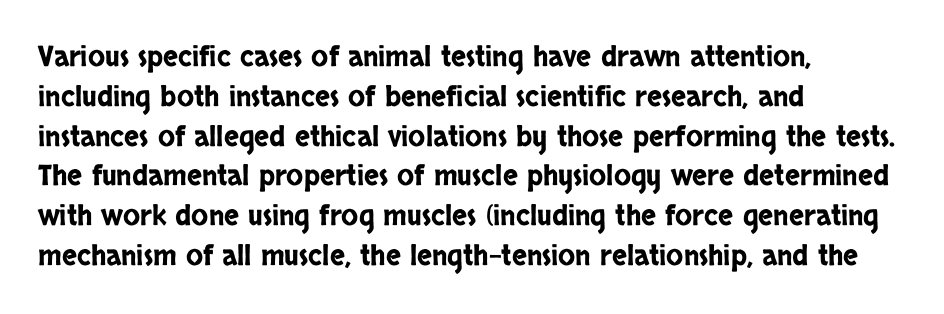
This rendering features lettering with no underline. Vertically, the passage feels balanced, rows spaced as you'd expect. I'd call this a sans setting — the letters go barefoot. Tracking here is standard; glyphs follow each other at the usual distance. Character widths vary here, with narrow letters taking less room than wide ones. Designer's note — italics off, roman on.
